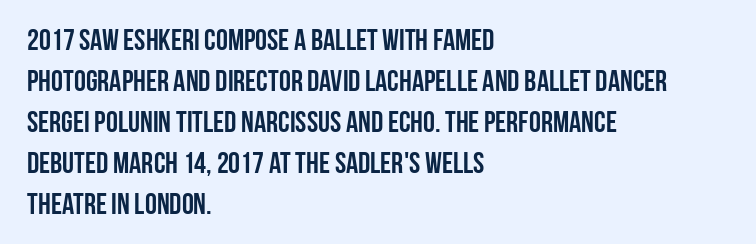
{"serif": "no", "italic": "no", "bold": "yes", "weight": "semibold", "width": "condensed", "stroke_contrast": "low", "x_height": "large", "monospaced": "no", "underline": "no", "align": "left", "line_spacing": "normal", "line_spacing_ratio": 1.37, "letter_spacing": "normal", "letter_spacing_em": 0.0, "glyph_px": 30}
